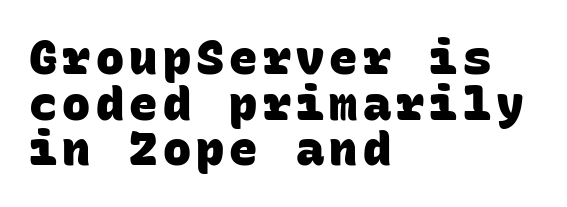
Q: Is the text bold? A: Yes.
Q: Is the typeface a serif or a sans-serif typeface? A: Sans-serif.
Q: Is the text underlined? A: No.
Q: How is the paragraph aligned? A: Left-aligned.
Q: Is the spacing between lines tight, normal or loose? A: Tight.
Q: Width (condensed, normal, or wide)? A: Normal.
Q: Stroke contrast? A: Low.
Q: x-height? A: Large.
Q: Monospaced? A: Yes.
